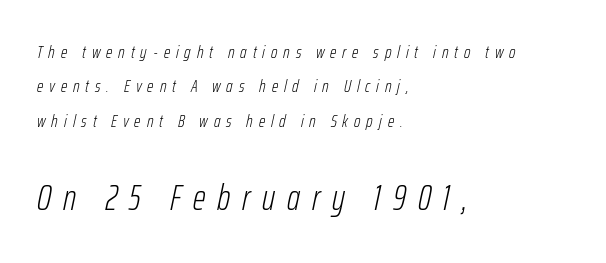
Q: Is the text bold? A: No.
Q: Is the text italic (slanted)? A: Yes, it leans right by about 12 degrees.
Q: Is the text underlined? A: No.
Q: How is the paragraph aligned? A: Left-aligned.
Q: Is the spacing between letters normal or unusually wide? A: Unusually wide.
Q: Is the spacing between lines tight, normal or loose? A: Loose.
Q: Which block of text is set in a larger size, the first (top) or the second (bottom)? A: The second (bottom) one.
Q: Width (condensed, normal, or wide)? A: Condensed.
Q: Stroke contrast? A: Low.
Q: x-height? A: Medium.
Q: Monospaced? A: No.
